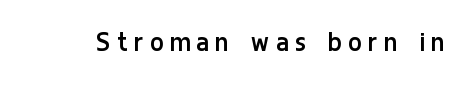
The letterforms stand isolated, each surrounded by extra space. A bare baseline throughout the passage. Weight: not bold — regular or lighter. Each letter keeps its own natural width here, so spacing adapts to shape.
